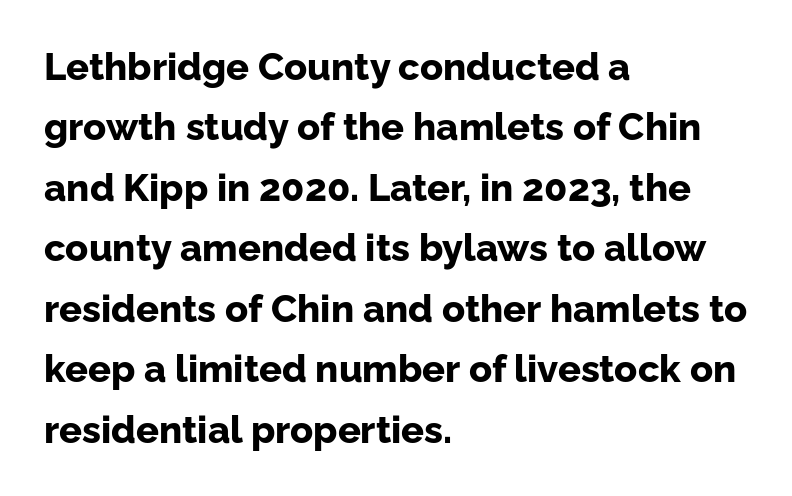
The image shows 38 px bold sans-serif type, upright; set left-aligned, normal line spacing (1.59x), normal letter spacing, not underlined; low stroke contrast and a medium x-height.
